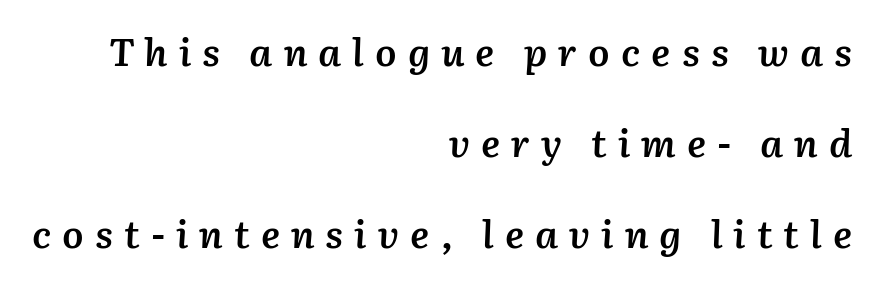
{"italic": "yes", "lean": "right", "slant_degrees": 2, "bold": "semi", "weight": "semibold", "width": "normal", "stroke_contrast": "medium", "x_height": "medium", "monospaced": "no", "underline": "no", "align": "right", "line_spacing": "loose", "line_spacing_ratio": 2.4, "letter_spacing": "wide", "letter_spacing_em": 0.29, "glyph_px": 38}
